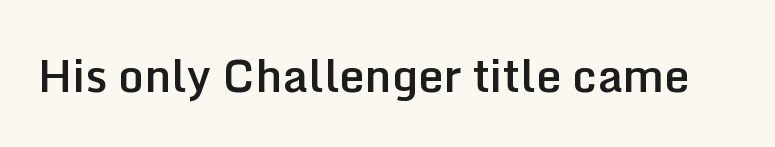
The image shows 45 px semibold sans-serif type, upright; set normal letter spacing, not underlined; low stroke contrast and a medium x-height.
